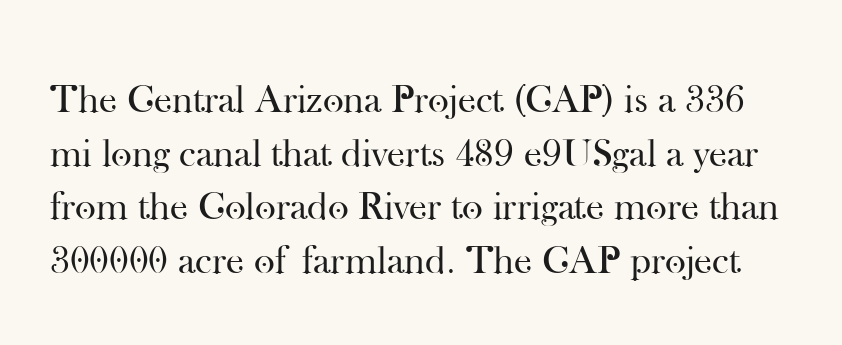
{"serif": "yes", "italic": "no", "bold": "no", "weight": "regular", "width": "normal", "stroke_contrast": "high", "x_height": "small", "monospaced": "no", "underline": "no", "line_spacing": "normal", "line_spacing_ratio": 1.34, "letter_spacing": "normal", "letter_spacing_em": 0.0, "glyph_px": 40}
